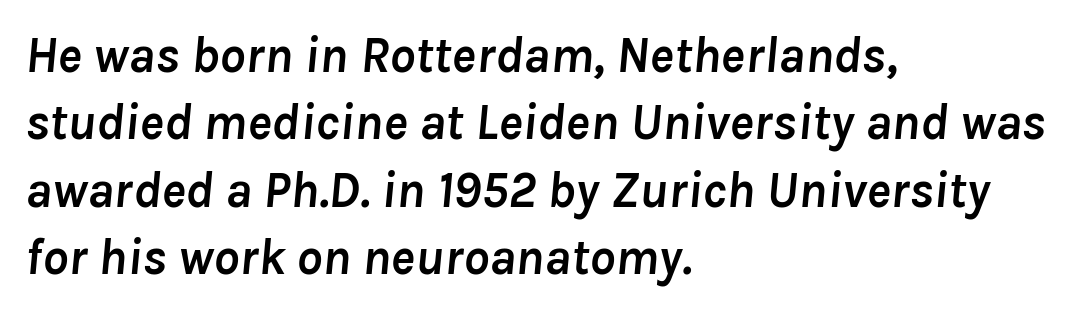
{"italic": "yes", "lean": "right", "slant_degrees": 8, "bold": "yes", "weight": "semibold", "width": "normal", "stroke_contrast": "low", "x_height": "medium", "monospaced": "no", "underline": "no", "align": "left", "line_spacing": "normal", "line_spacing_ratio": 1.32, "letter_spacing": "normal", "letter_spacing_em": 0.0, "glyph_px": 51}
